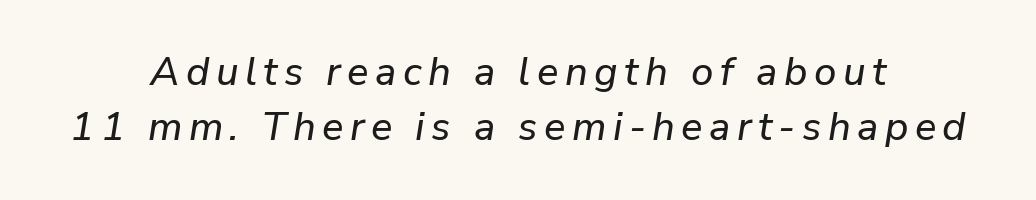
Q: Is the text italic (slanted)? A: Yes, it leans right by about 9 degrees.
Q: Is the text underlined? A: No.
Q: How is the paragraph aligned? A: Centered.
Q: Is the spacing between lines tight, normal or loose? A: Normal.
Q: Width (condensed, normal, or wide)? A: Normal.
Q: Stroke contrast? A: Low.
Q: x-height? A: Medium.
Q: Monospaced? A: No.
